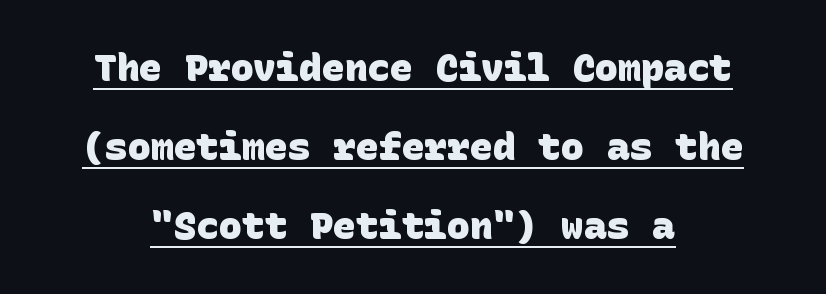
Q: Is the text bold? A: Yes.
Q: Is the typeface a serif or a sans-serif typeface? A: Sans-serif.
Q: Is the text underlined? A: Yes.
Q: How is the paragraph aligned? A: Centered.
Q: Is the spacing between letters normal or unusually wide? A: Normal.
Q: Is the spacing between lines tight, normal or loose? A: Loose.
Q: Width (condensed, normal, or wide)? A: Normal.
Q: Stroke contrast? A: Low.
Q: x-height? A: Large.
